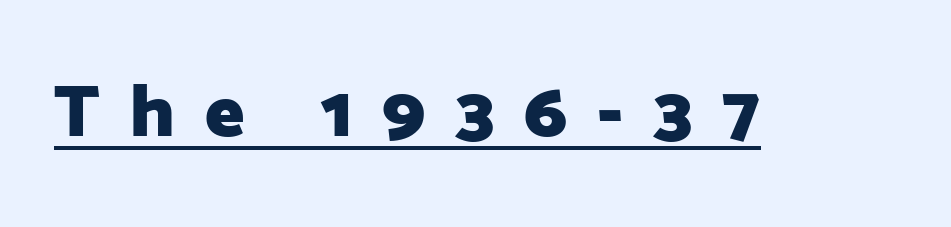
The image shows 74 px heavy sans-serif type, upright; set unusually wide letter spacing (+0.4 em), underlined; low stroke contrast and a medium x-height.
